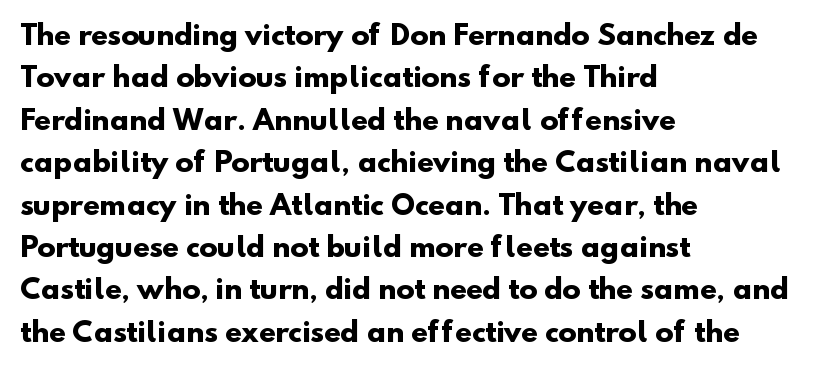
The letterforms sit shoulder to shoulder at normal distance. Typeset ragged right — the left edge is the straight one. The words here are not underlined. Regular leading. The characters look thick and weighty, a clear bold.
